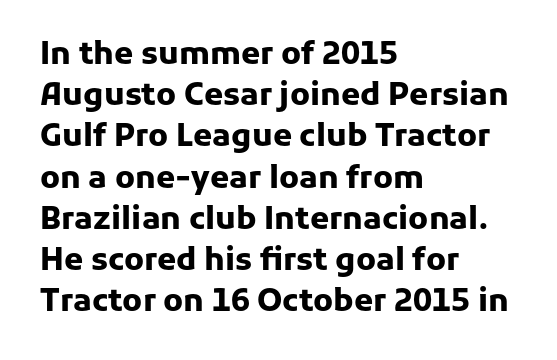
{"serif": "no", "italic": "no", "bold": "yes", "weight": "heavy", "width": "normal", "stroke_contrast": "low", "x_height": "medium", "monospaced": "no", "underline": "no", "align": "left", "line_spacing": "normal", "line_spacing_ratio": 1.33, "letter_spacing": "normal", "letter_spacing_em": 0.0, "glyph_px": 31}
